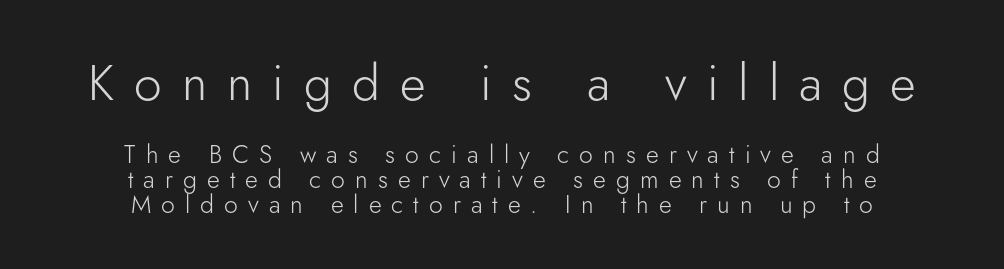
{"serif": "no", "italic": "no", "bold": "no", "weight": "light", "width": "normal", "stroke_contrast": "low", "x_height": "small", "monospaced": "no", "underline": "no", "align": "center", "line_spacing": "tight", "line_spacing_ratio": 1.0, "letter_spacing": "wide", "letter_spacing_em": 0.4, "larger_block": "first", "size_ratio": 2.0, "glyph_px": 50}
